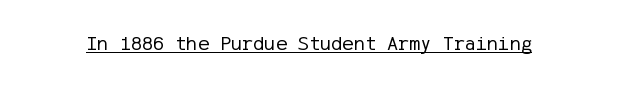
Q: Is the text bold? A: No.
Q: Is the text italic (slanted)? A: No, it is upright.
Q: Is the text underlined? A: Yes.
Q: Is the spacing between letters normal or unusually wide? A: Normal.
